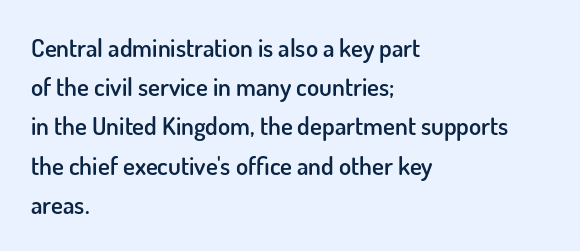
Q: Is the text bold? A: Semi-bold.
Q: Is the text italic (slanted)? A: No, it is upright.
Q: Is the text underlined? A: No.
Q: How is the paragraph aligned? A: Left-aligned.
Q: Is the spacing between letters normal or unusually wide? A: Normal.
Q: Is the spacing between lines tight, normal or loose? A: Normal.
